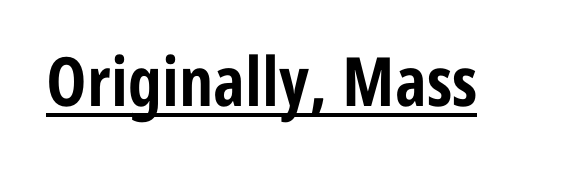
In terms of posture, this sample is upright. You'd pick this weight for a headline — it's a proper bold. Examine the stroke ends and you'll find no serifs. Short note: letters normally spaced. Varying glyph widths throughout — classic text-font behaviour. The words here are underlined.
